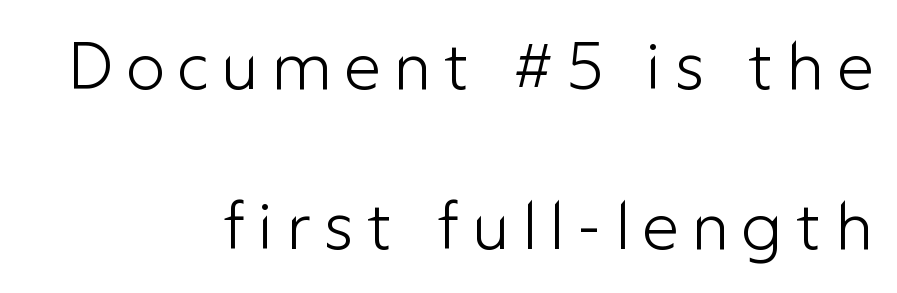
The image shows 66 px light sans-serif type, upright; set right-aligned, loose line spacing (2.43x), not underlined; low stroke contrast and a medium x-height.
